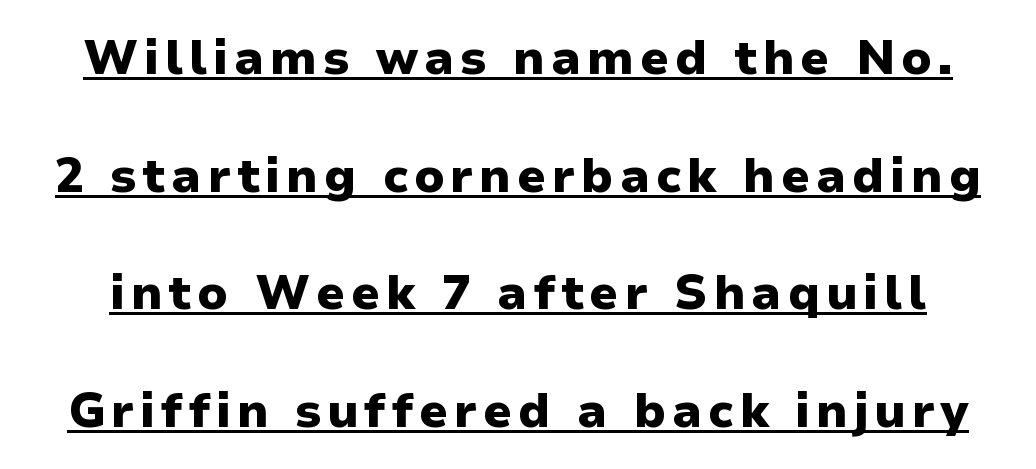
It's the straight-up-and-down kind of type. Check where the strokes stop: nothing finishes them off — pure sans. This sample trades compactness for vertical openness between lines. Is the type bold? Yes — the strokes are clearly thick and heavy. Do the characters align in a grid? No, the font is proportional.
